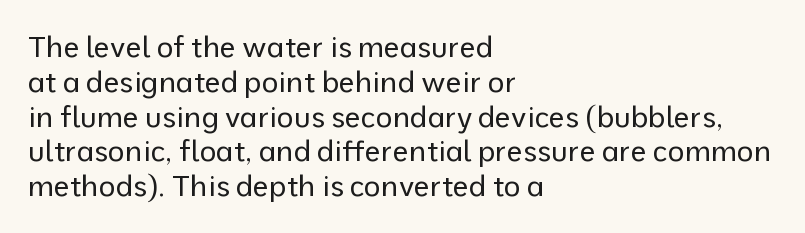
Q: Is the text bold? A: No.
Q: Is the text italic (slanted)? A: No, it is upright.
Q: Is the typeface a serif or a sans-serif typeface? A: Sans-serif.
Q: Is the text underlined? A: No.
Q: How is the paragraph aligned? A: Left-aligned.
Q: Is the spacing between letters normal or unusually wide? A: Normal.
Q: Width (condensed, normal, or wide)? A: Normal.
Q: Stroke contrast? A: Low.
Q: x-height? A: Medium.
Q: Monospaced? A: No.
